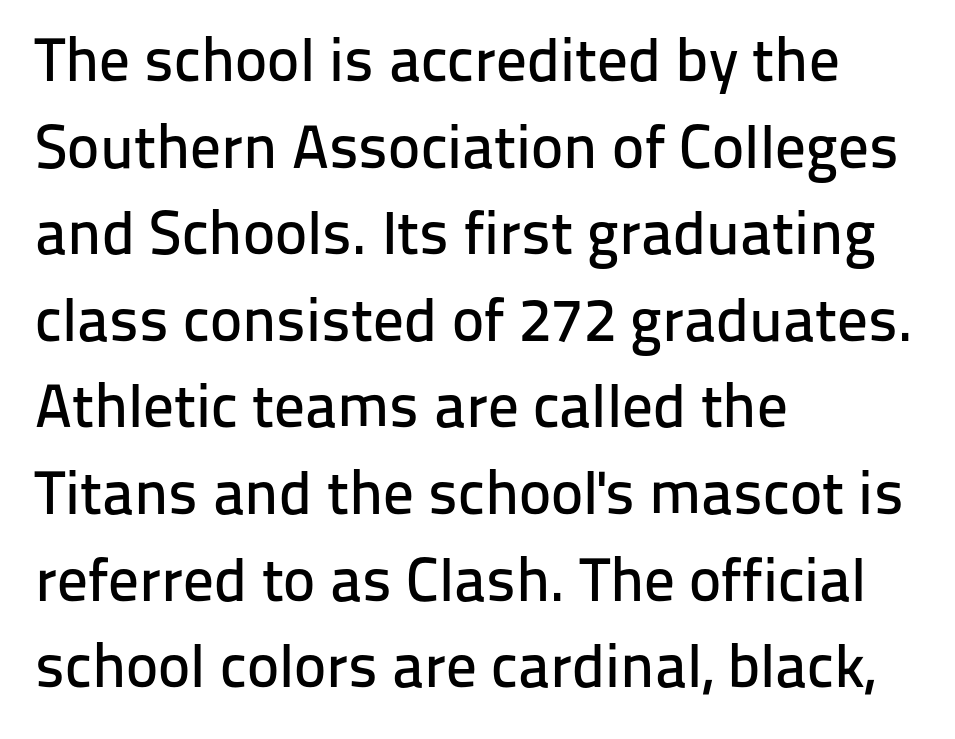
Q: Is the text italic (slanted)? A: No, it is upright.
Q: Is the typeface a serif or a sans-serif typeface? A: Sans-serif.
Q: Is the text underlined? A: No.
Q: How is the paragraph aligned? A: Left-aligned.
Q: Is the spacing between letters normal or unusually wide? A: Normal.
Q: Is the spacing between lines tight, normal or loose? A: Normal.
Q: Width (condensed, normal, or wide)? A: Normal.
Q: Stroke contrast? A: Low.
Q: x-height? A: Medium.
Q: Monospaced? A: No.
